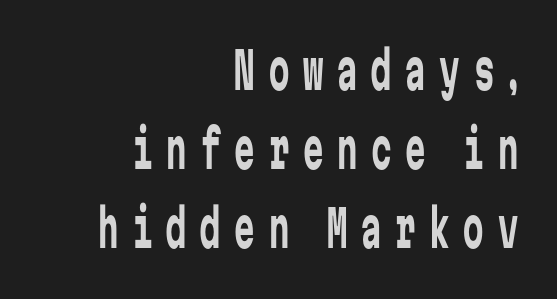
The designer went with a sans here, leaving each stem footless. The rendering anchors every line to the right-hand side. These lines have a slow, spaced-out rhythm from letter to letter. These lines are rendered in a fixed-pitch font. Every character sits straight up, as roman type does.
